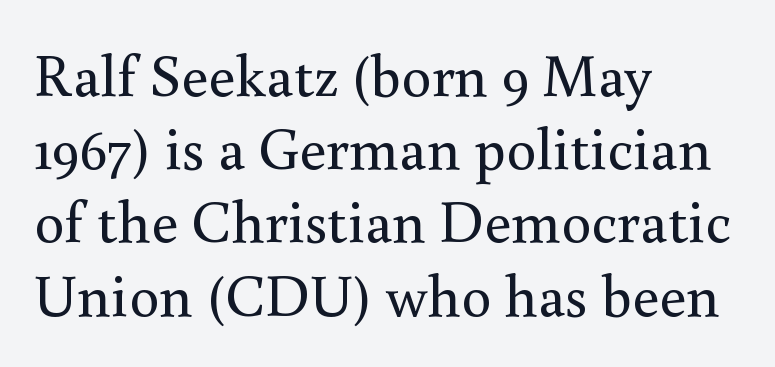
{"serif": "yes", "italic": "no", "bold": "no", "weight": "regular", "width": "normal", "stroke_contrast": "medium", "x_height": "small", "monospaced": "no", "underline": "no", "align": "left", "line_spacing_ratio": 1.22, "letter_spacing": "normal", "letter_spacing_em": 0.0, "glyph_px": 60}
